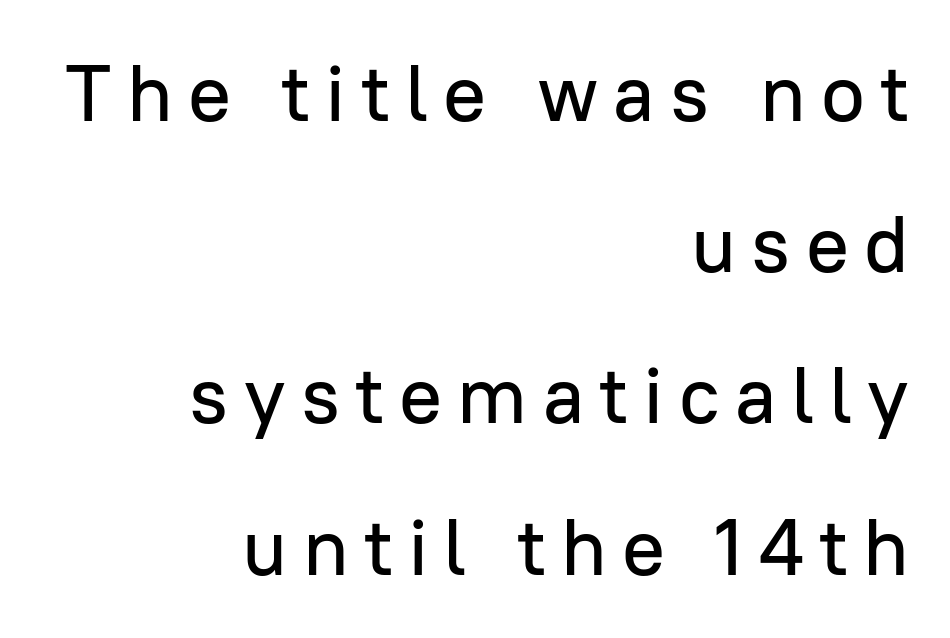
Looks like regular typesetting: each glyph gets only the width it needs. This rendering employs a face without finishing strokes, i.e., a sans-serif. The letters stand straight up with perfectly vertical stems. Line ends are locked; line starts wander. Any mark beneath the type? The region is blank.
